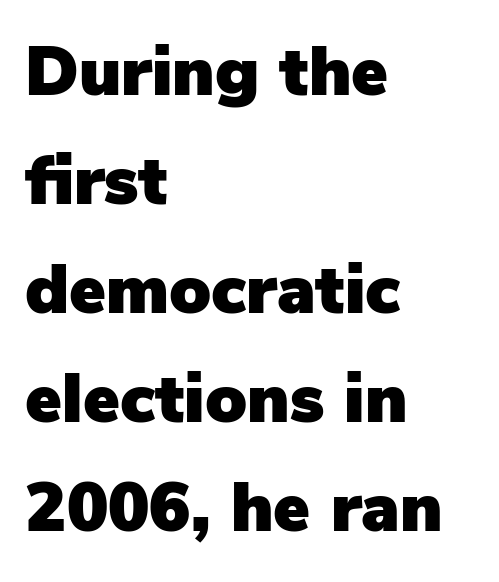
The image shows 69 px sans-serif type, upright; set left-aligned, normal line spacing (1.58x), normal letter spacing, not underlined; low stroke contrast and a medium x-height.
